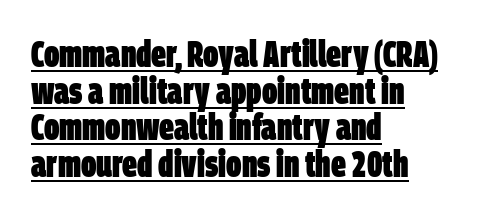
{"serif": "no", "bold": "yes", "weight": "heavy", "width": "condensed", "stroke_contrast": "low", "x_height": "large", "monospaced": "no", "underline": "yes", "align": "left", "line_spacing": "tight", "line_spacing_ratio": 0.99, "letter_spacing": "normal", "letter_spacing_em": 0.0, "glyph_px": 37}
